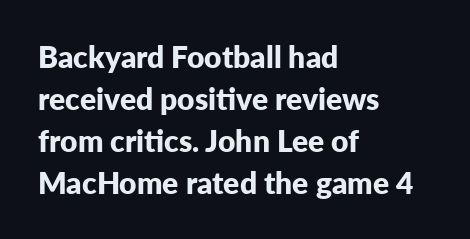
The lines sit at an ordinary, default distance from one another. Each glyph is drawn with heavy, bold strokes. Is there any slant? The stems are plumb. Descender tails drop into unmarked territory.
